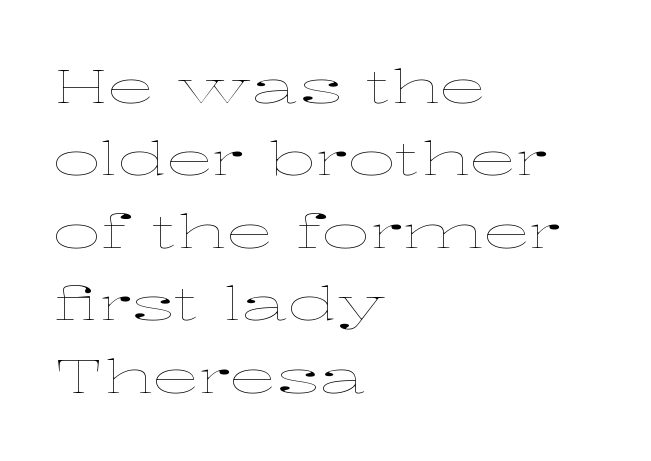
The image shows 47 px thin, wide type, upright; set left-aligned, normal line spacing (1.54x), normal letter spacing, not underlined; low stroke contrast and a medium x-height.
